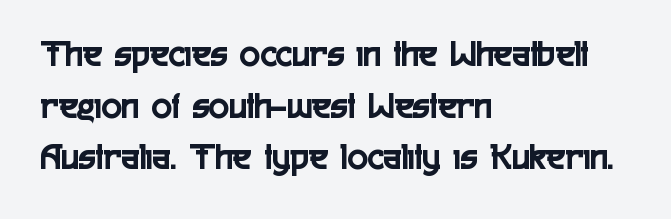
The image shows 38 px condensed sans-serif type, upright; set left-aligned, normal line spacing (1.36x), normal letter spacing, not underlined; a medium x-height.
